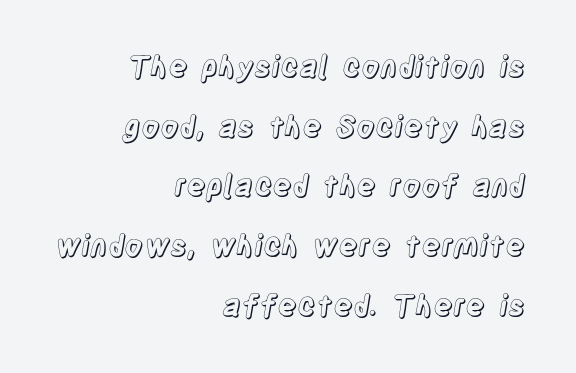
Q: Is the text italic (slanted)? A: Yes.
Q: Is the text underlined? A: No.
Q: How is the paragraph aligned? A: Right-aligned.
Q: Is the spacing between letters normal or unusually wide? A: Normal.
Q: Is the spacing between lines tight, normal or loose? A: Loose.
Q: Width (condensed, normal, or wide)? A: Condensed.
Q: x-height? A: Large.
Q: Monospaced? A: No.
